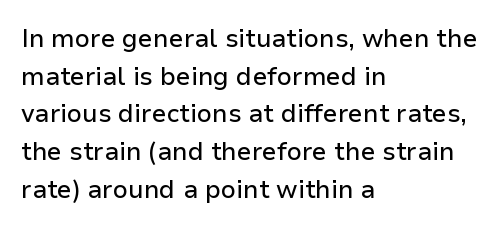
Descender tails drop into unmarked territory. If you drew a ruler down the left edge, every line would touch it. Nope, not italic — everything's standing straight. Successive baselines arrive at the customary interval. Tracking value appears to be zero — textbook default spacing.
